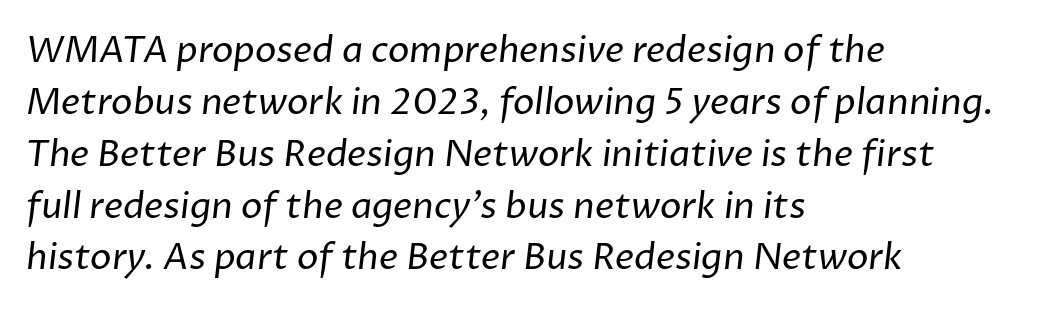
The image shows 36 px regular-weight sans-serif type; set left-aligned, normal line spacing (1.44x), normal letter spacing, not underlined; low stroke contrast and a medium x-height.
